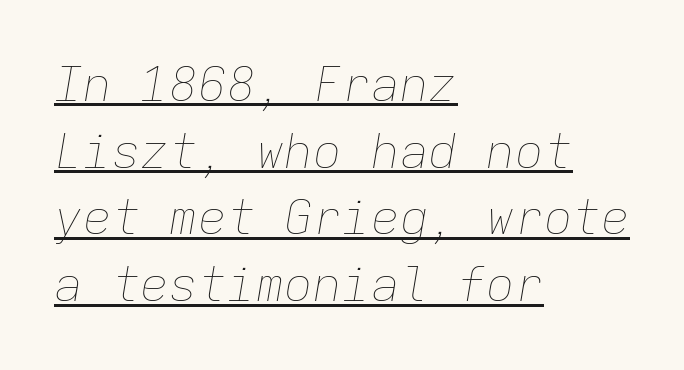
{"italic": "yes", "lean": "right", "slant_degrees": 9, "bold": "no", "weight": "thin", "width": "normal", "stroke_contrast": "low", "x_height": "medium", "monospaced": "yes", "underline": "yes", "align": "left", "line_spacing": "normal", "line_spacing_ratio": 1.39, "letter_spacing": "normal", "letter_spacing_em": 0.0, "glyph_px": 48}
